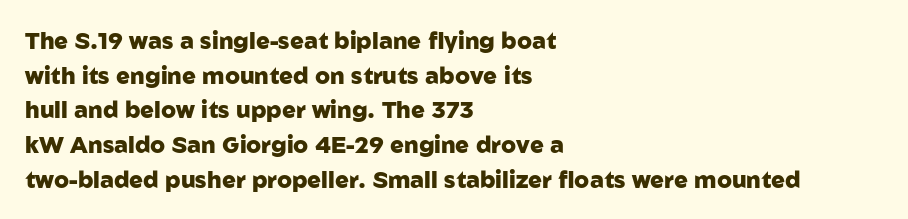
{"italic": "no", "bold": "yes", "underline": "no", "align": "left", "line_spacing": "normal", "line_spacing_ratio": 1.51, "letter_spacing": "normal", "letter_spacing_em": 0.0, "glyph_px": 23}
